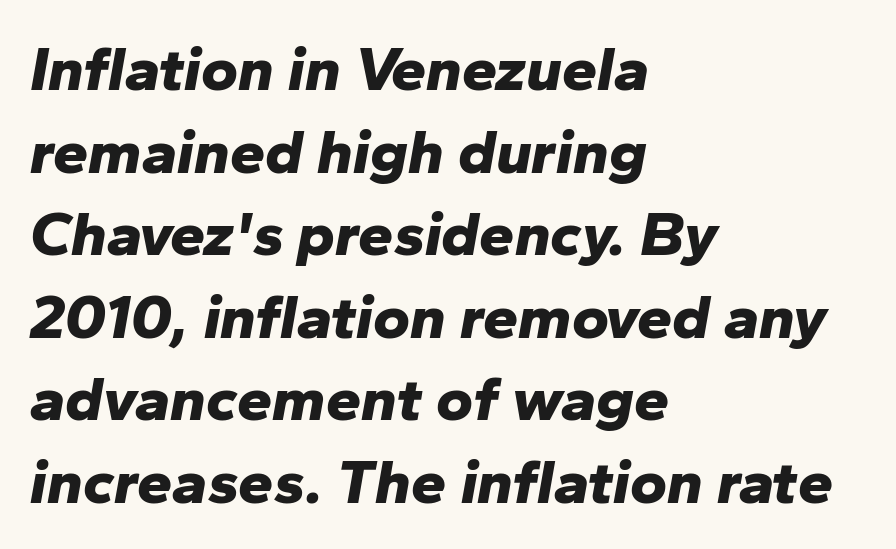
The image shows 63 px bold type, italic (leaning right); set left-aligned, normal line spacing (1.31x), normal letter spacing, not underlined; low stroke contrast and a medium x-height.
